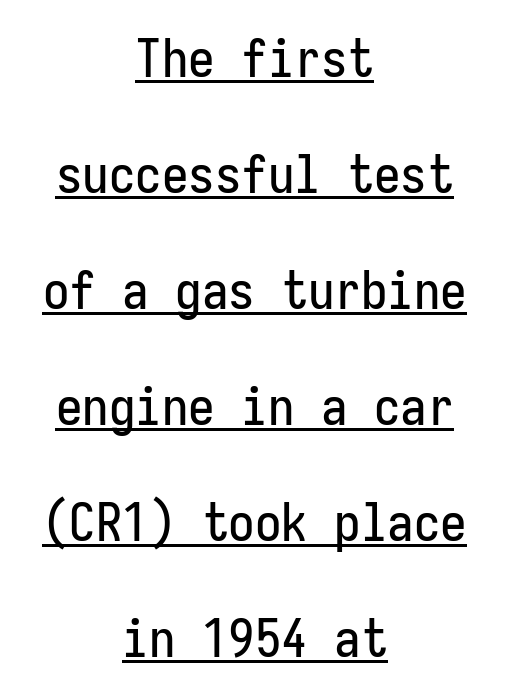
{"serif": "no", "italic": "no", "width": "condensed", "stroke_contrast": "low", "x_height": "medium", "monospaced": "yes", "underline": "yes", "align": "center", "line_spacing": "loose", "line_spacing_ratio": 2.19, "letter_spacing": "normal", "letter_spacing_em": 0.0, "glyph_px": 53}
